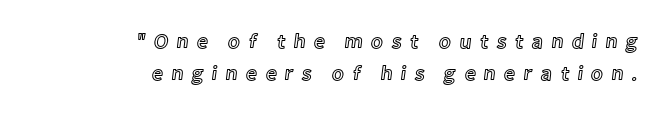
Q: Is the text italic (slanted)? A: Yes.
Q: Is the text underlined? A: No.
Q: How is the paragraph aligned? A: Right-aligned.
Q: Is the spacing between letters normal or unusually wide? A: Unusually wide.
Q: Is the spacing between lines tight, normal or loose? A: Normal.
